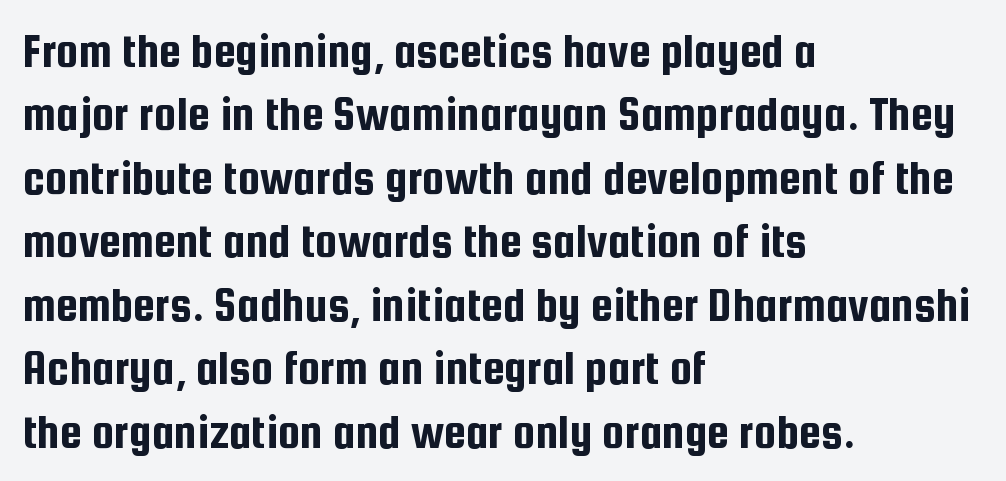
The image shows 50 px condensed sans-serif type, upright; set left-aligned, normal line spacing (1.27x), normal letter spacing, not underlined; low stroke contrast and a medium x-height.
